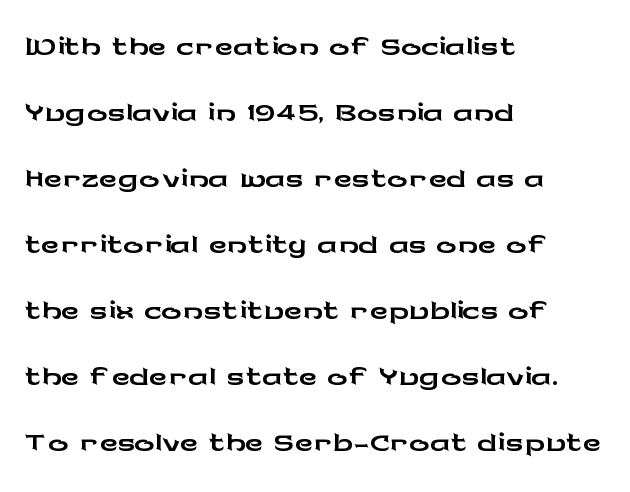
Q: Is the text italic (slanted)? A: No, it is upright.
Q: Is the typeface a serif or a sans-serif typeface? A: Sans-serif.
Q: Is the text underlined? A: No.
Q: How is the paragraph aligned? A: Left-aligned.
Q: Is the spacing between letters normal or unusually wide? A: Normal.
Q: Is the spacing between lines tight, normal or loose? A: Normal.
Q: Width (condensed, normal, or wide)? A: Wide.
Q: Stroke contrast? A: Low.
Q: x-height? A: Medium.
Q: Monospaced? A: No.
